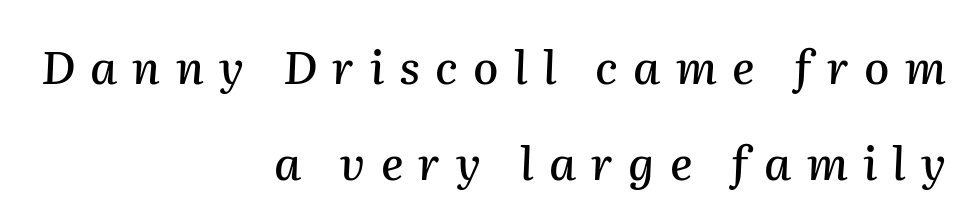
{"italic": "yes", "lean": "right", "slant_degrees": 2, "width": "normal", "stroke_contrast": "medium", "x_height": "medium", "monospaced": "no", "underline": "no", "align": "right", "line_spacing": "loose", "line_spacing_ratio": 2.08, "letter_spacing": "wide", "letter_spacing_em": 0.33, "glyph_px": 46}
